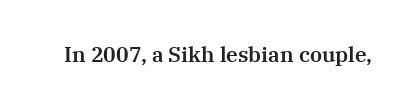
The image shows 21 px text type, upright; set normal letter spacing, not underlined.
